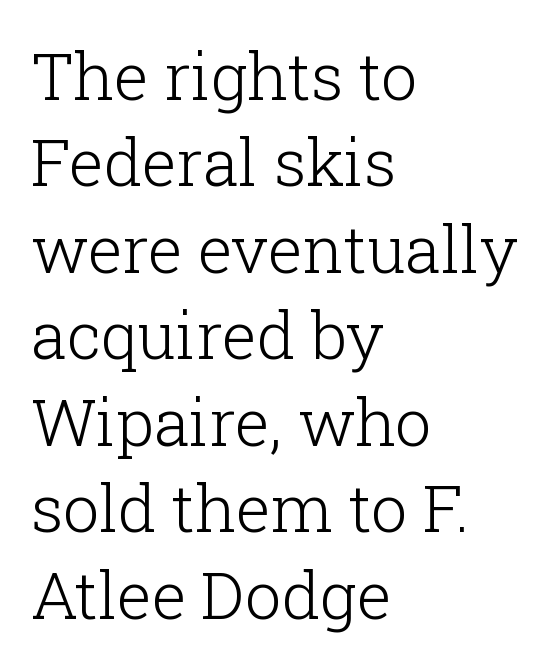
{"serif": "yes", "italic": "no", "bold": "no", "weight": "light", "width": "normal", "stroke_contrast": "low", "x_height": "medium", "monospaced": "no", "underline": "no", "align": "left", "line_spacing": "normal", "line_spacing_ratio": 1.33, "letter_spacing": "normal", "letter_spacing_em": 0.0, "glyph_px": 65}
